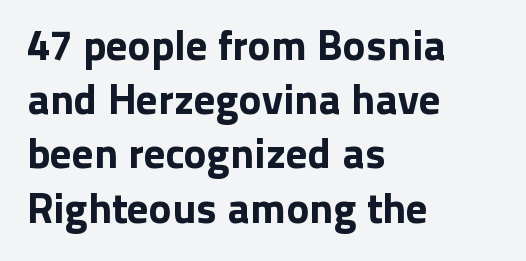
Q: Is the text italic (slanted)? A: No, it is upright.
Q: Is the typeface a serif or a sans-serif typeface? A: Sans-serif.
Q: Is the text underlined? A: No.
Q: How is the paragraph aligned? A: Left-aligned.
Q: Is the spacing between letters normal or unusually wide? A: Normal.
Q: Is the spacing between lines tight, normal or loose? A: Normal.
Q: Width (condensed, normal, or wide)? A: Normal.
Q: Stroke contrast? A: Low.
Q: x-height? A: Medium.
Q: Monospaced? A: No.
